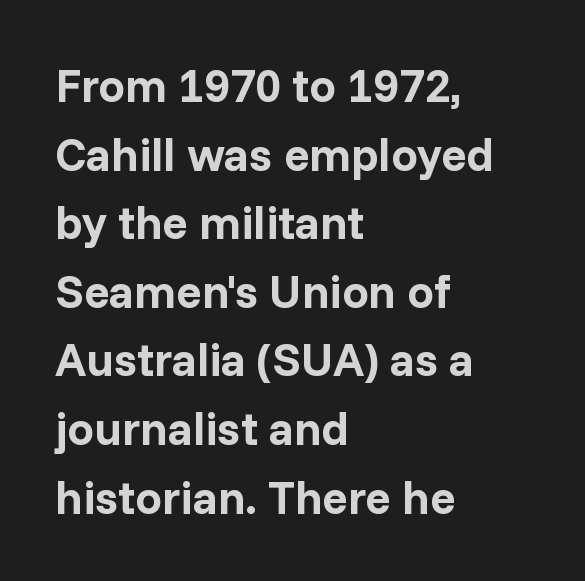
Q: Is the text bold? A: Yes.
Q: Is the text italic (slanted)? A: No, it is upright.
Q: Is the typeface a serif or a sans-serif typeface? A: Sans-serif.
Q: Is the text underlined? A: No.
Q: How is the paragraph aligned? A: Left-aligned.
Q: Is the spacing between letters normal or unusually wide? A: Normal.
Q: Is the spacing between lines tight, normal or loose? A: Normal.
Q: Width (condensed, normal, or wide)? A: Normal.
Q: Stroke contrast? A: Low.
Q: x-height? A: Medium.
Q: Monospaced? A: No.
